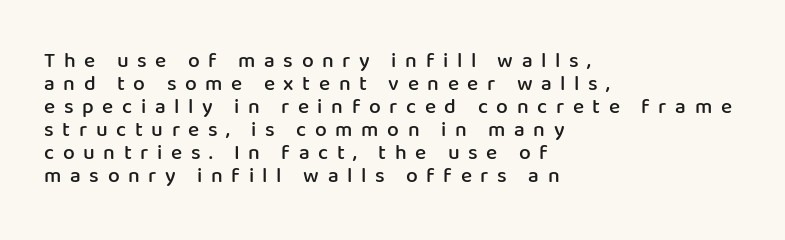
Q: Is the text bold? A: Semi-bold.
Q: Is the text italic (slanted)? A: No, it is upright.
Q: Is the text underlined? A: No.
Q: How is the paragraph aligned? A: Left-aligned.
Q: Is the spacing between letters normal or unusually wide? A: Unusually wide.
Q: Is the spacing between lines tight, normal or loose? A: Tight.
